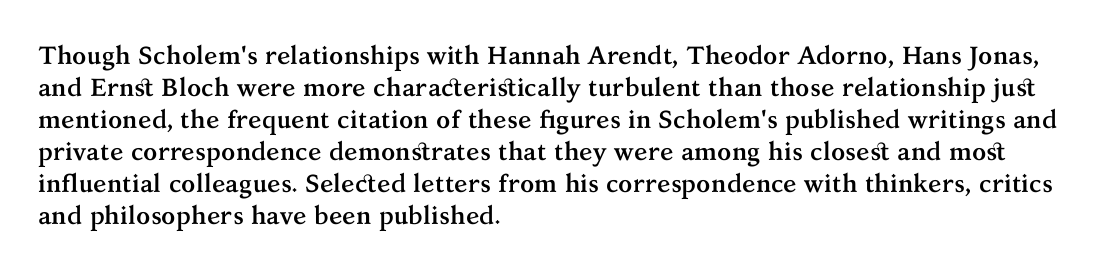
The image shows 25 px bold type, upright; set left-aligned, normal line spacing (1.28x), normal letter spacing, not underlined.
